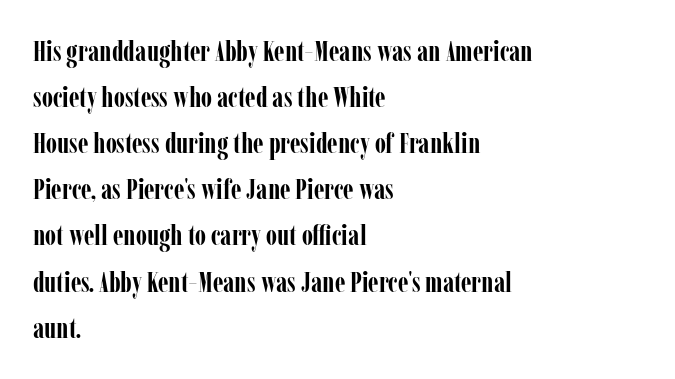
{"serif": "yes", "italic": "no", "bold": "yes", "weight": "semibold", "width": "condensed", "stroke_contrast": "low", "x_height": "medium", "monospaced": "no", "underline": "no", "align": "left", "line_spacing": "normal", "line_spacing_ratio": 1.59, "letter_spacing": "normal", "letter_spacing_em": 0.0, "glyph_px": 29}
